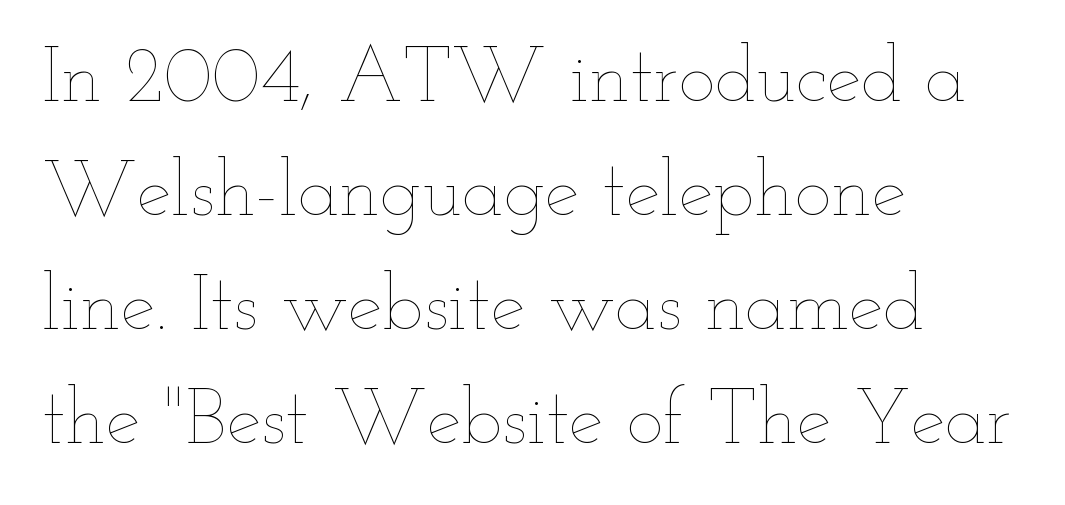
Q: Is the text bold? A: No.
Q: Is the text italic (slanted)? A: No, it is upright.
Q: Is the text underlined? A: No.
Q: How is the paragraph aligned? A: Left-aligned.
Q: Is the spacing between letters normal or unusually wide? A: Normal.
Q: Is the spacing between lines tight, normal or loose? A: Normal.
Q: Width (condensed, normal, or wide)? A: Wide.
Q: Stroke contrast? A: Low.
Q: x-height? A: Small.
Q: Monospaced? A: No.
